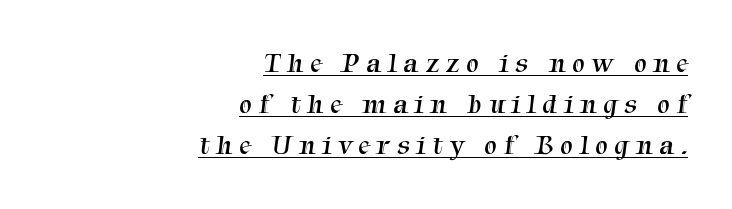
Q: Is the text bold? A: No.
Q: Is the typeface a serif or a sans-serif typeface? A: Serif.
Q: Is the text underlined? A: Yes.
Q: How is the paragraph aligned? A: Right-aligned.
Q: Is the spacing between letters normal or unusually wide? A: Unusually wide.
Q: Is the spacing between lines tight, normal or loose? A: Normal.
Q: Width (condensed, normal, or wide)? A: Normal.
Q: Stroke contrast? A: Medium.
Q: x-height? A: Medium.
Q: Monospaced? A: No.
